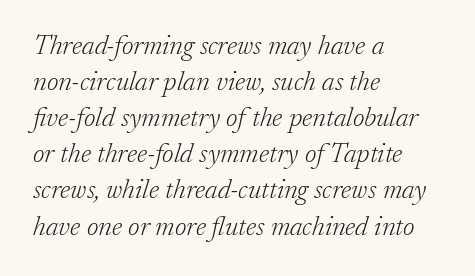
The image shows 28 px light serif type, italic (leaning right); set left-aligned, normal line spacing (1.29x), normal letter spacing, not underlined; low stroke contrast and a small x-height.
